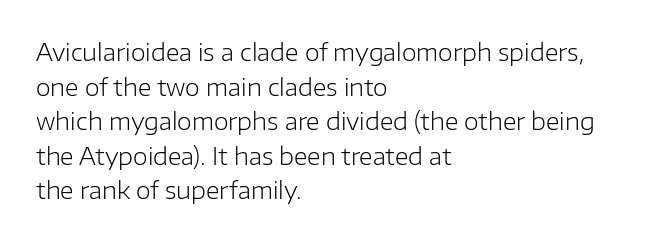
{"italic": "no", "bold": "no", "underline": "no", "align": "left", "line_spacing": "normal", "line_spacing_ratio": 1.44, "letter_spacing": "normal", "letter_spacing_em": 0.0, "glyph_px": 24}
